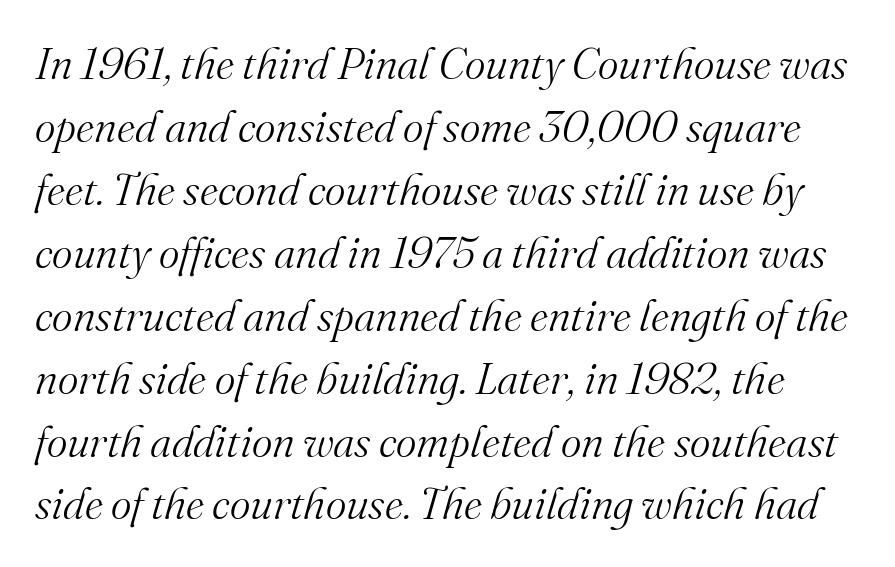
The image shows 44 px light serif type, italic (leaning right); set normal line spacing (1.43x), normal letter spacing, not underlined; medium stroke contrast and a small x-height.
